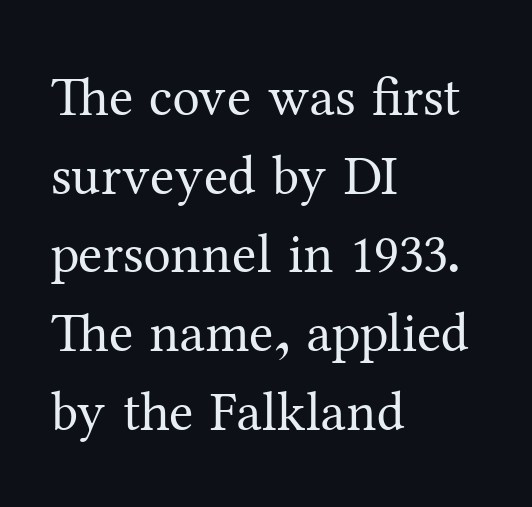
{"serif": "yes", "italic": "no", "bold": "no", "weight": "regular", "width": "normal", "stroke_contrast": "medium", "x_height": "medium", "monospaced": "no", "underline": "no", "align": "left", "line_spacing": "normal", "line_spacing_ratio": 1.43, "letter_spacing": "normal", "letter_spacing_em": 0.0, "glyph_px": 55}
